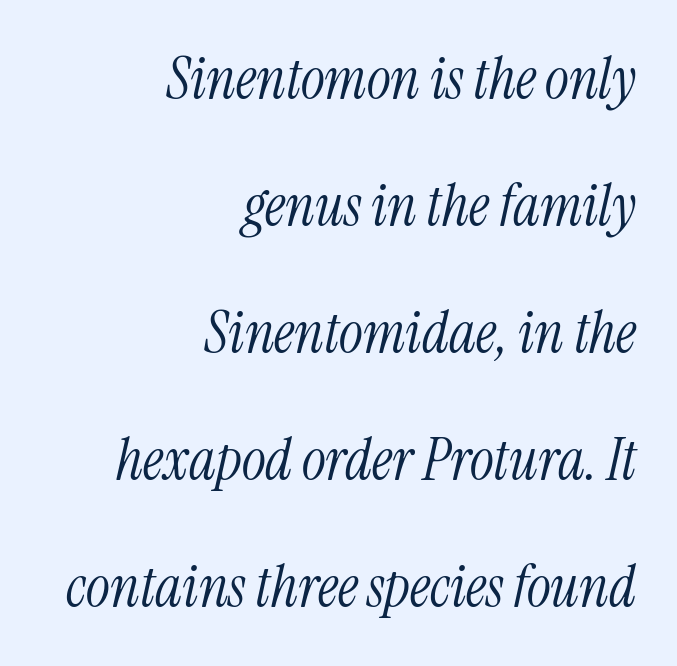
{"serif": "yes", "italic": "yes", "lean": "right", "slant_degrees": 13, "bold": "no", "weight": "light", "width": "condensed", "stroke_contrast": "medium", "x_height": "medium", "monospaced": "no", "underline": "no", "align": "right", "line_spacing": "loose", "line_spacing_ratio": 2.23, "letter_spacing": "normal", "letter_spacing_em": 0.0, "glyph_px": 57}
